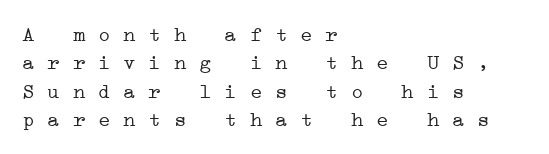
The specimen omits any rule beneath the text block's lines. The setting favours the left margin, as ordinary paragraphs usually do. How are the letters spaced? Ordinarily, with no added tracking. The passage shown stacks its lines at a standard gap.
